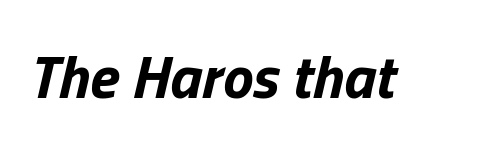
The image shows 61 px bold type, italic (leaning right); set normal letter spacing, not underlined; low stroke contrast and a medium x-height.
